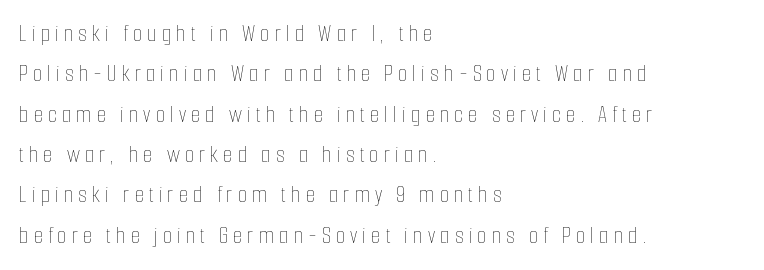
Q: Is the text bold? A: No.
Q: Is the text italic (slanted)? A: No, it is upright.
Q: Is the text underlined? A: No.
Q: How is the paragraph aligned? A: Left-aligned.
Q: Is the spacing between letters normal or unusually wide? A: Unusually wide.
Q: Is the spacing between lines tight, normal or loose? A: Normal.
